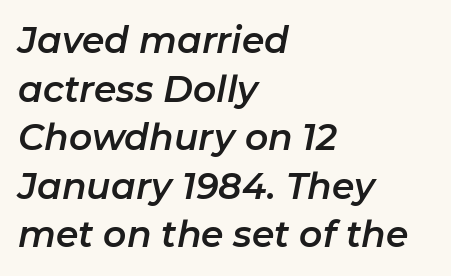
Q: Is the text italic (slanted)? A: Yes, it leans right by about 11 degrees.
Q: Is the text underlined? A: No.
Q: How is the paragraph aligned? A: Left-aligned.
Q: Is the spacing between letters normal or unusually wide? A: Normal.
Q: Is the spacing between lines tight, normal or loose? A: Normal.
Q: Width (condensed, normal, or wide)? A: Normal.
Q: Stroke contrast? A: Low.
Q: x-height? A: Medium.
Q: Monospaced? A: No.
